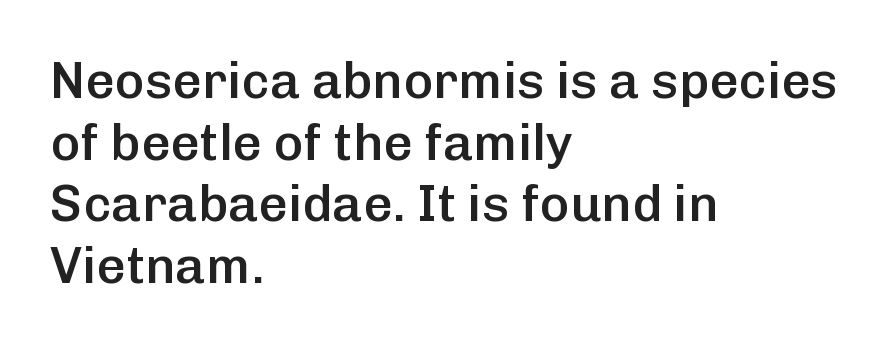
{"serif": "no", "italic": "no", "bold": "semi", "weight": "semibold", "width": "normal", "stroke_contrast": "low", "x_height": "medium", "monospaced": "no", "underline": "no", "align": "left", "line_spacing_ratio": 1.21, "letter_spacing": "normal", "letter_spacing_em": 0.0, "glyph_px": 51}
